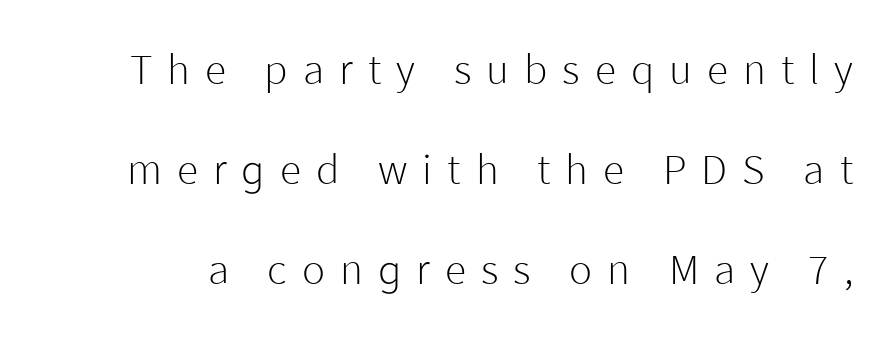
Q: Is the text bold? A: No.
Q: Is the text italic (slanted)? A: No, it is upright.
Q: Is the typeface a serif or a sans-serif typeface? A: Sans-serif.
Q: Is the text underlined? A: No.
Q: Is the spacing between letters normal or unusually wide? A: Unusually wide.
Q: Is the spacing between lines tight, normal or loose? A: Loose.
Q: Width (condensed, normal, or wide)? A: Normal.
Q: Stroke contrast? A: Low.
Q: x-height? A: Medium.
Q: Monospaced? A: No.
